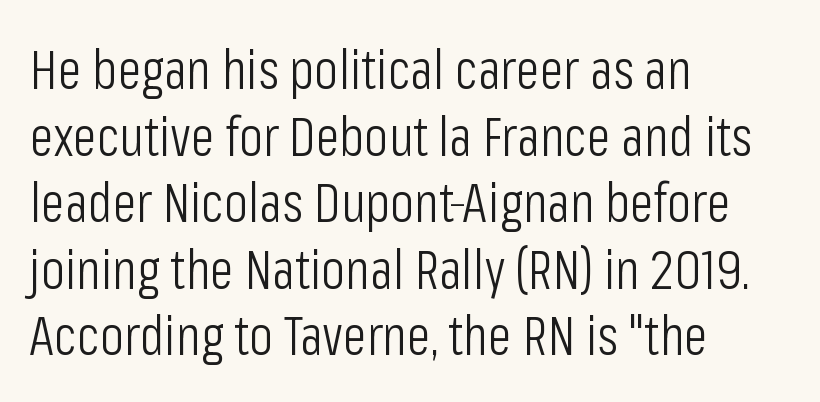
The image shows 55 px light, condensed sans-serif type, upright; set left-aligned, line spacing 1.21x, normal letter spacing, not underlined; low stroke contrast and a medium x-height.
